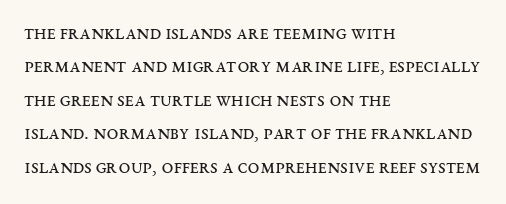
{"italic": "no", "bold": "no", "underline": "no", "align": "left", "line_spacing": "normal", "line_spacing_ratio": 1.59, "letter_spacing": "normal", "letter_spacing_em": 0.0, "glyph_px": 21}
